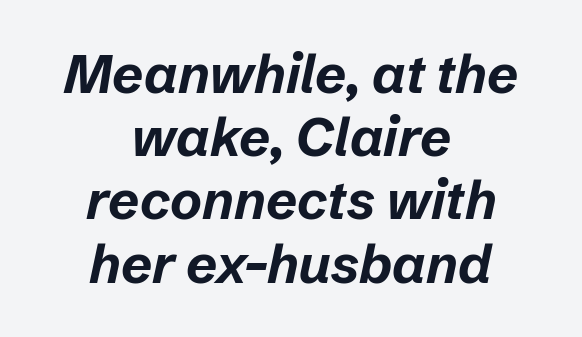
The lines are quadded center. Has an underline been added? It has not. No extra tracking has been applied to these lines. Do the characters align in a grid? No, the font is proportional. Notice how the stems are inclined rather than vertical — that's the hallmark of italics.
